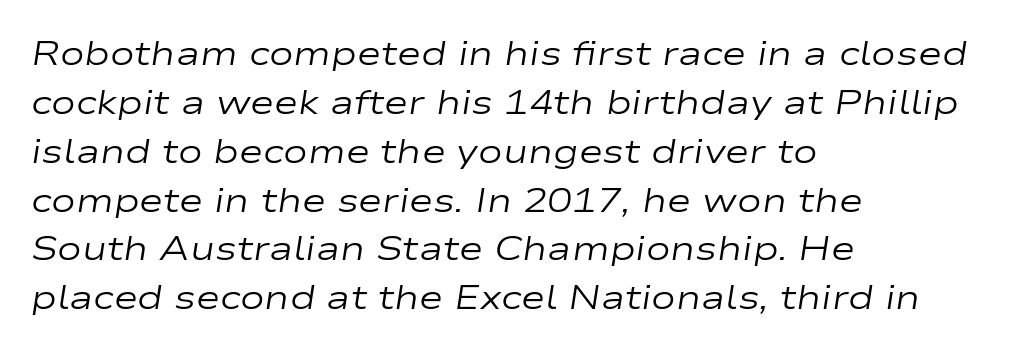
The passage shown is typed in a proportional face where columns would drift. Unbolded letterforms with no extra heft. This sample keeps an unexceptional amount of space between lines. Is the letter spacing exaggerated? No — it looks like the ordinary default. The setting favours the left margin, as ordinary paragraphs usually do. It's the slanting kind of type.
